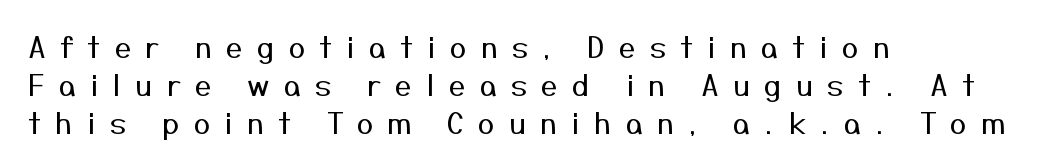
Q: Is the text bold? A: No.
Q: Is the text italic (slanted)? A: No, it is upright.
Q: Is the typeface a serif or a sans-serif typeface? A: Sans-serif.
Q: Is the text underlined? A: No.
Q: How is the paragraph aligned? A: Left-aligned.
Q: Is the spacing between letters normal or unusually wide? A: Unusually wide.
Q: Is the spacing between lines tight, normal or loose? A: Normal.
Q: Width (condensed, normal, or wide)? A: Normal.
Q: Stroke contrast? A: Medium.
Q: x-height? A: Medium.
Q: Monospaced? A: No.
